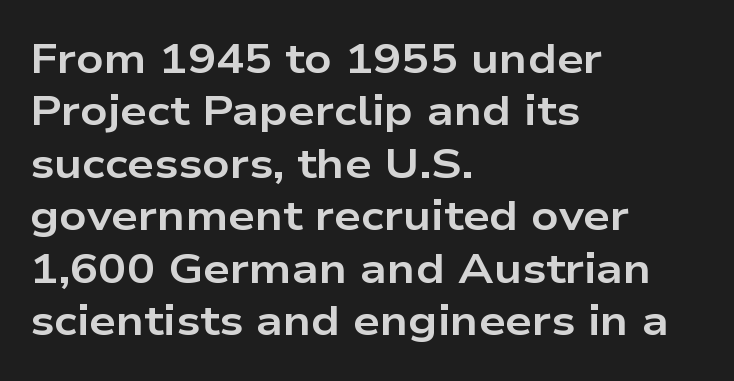
The image shows 42 px bold, wide sans-serif type, upright; set left-aligned, normal line spacing (1.25x), normal letter spacing, not underlined; low stroke contrast and a medium x-height.
